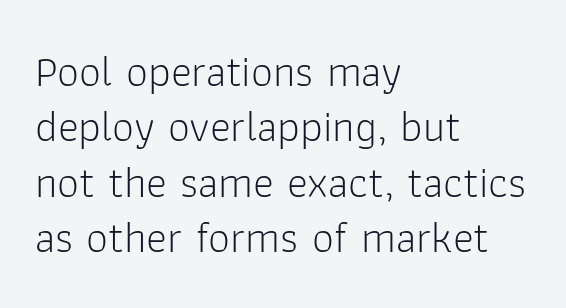
The image shows 44 px light sans-serif type, upright; set left-aligned, normal line spacing (1.26x), normal letter spacing, not underlined; low stroke contrast and a medium x-height.
